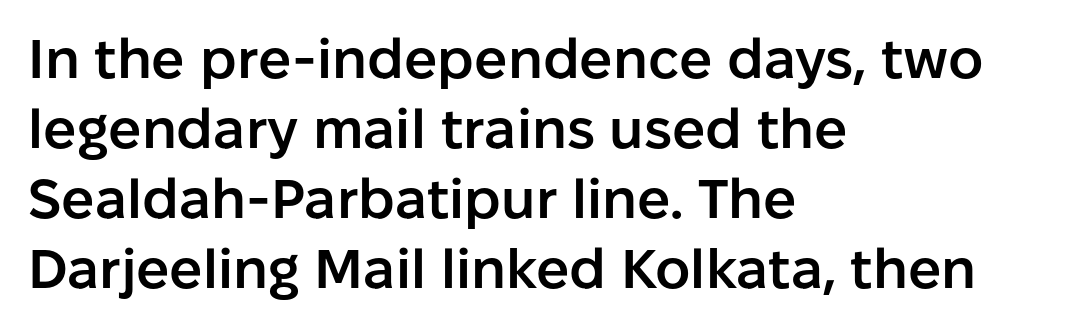
Q: Is the text bold? A: Semi-bold.
Q: Is the text italic (slanted)? A: No, it is upright.
Q: Is the typeface a serif or a sans-serif typeface? A: Sans-serif.
Q: Is the text underlined? A: No.
Q: How is the paragraph aligned? A: Left-aligned.
Q: Is the spacing between letters normal or unusually wide? A: Normal.
Q: Is the spacing between lines tight, normal or loose? A: Normal.
Q: Width (condensed, normal, or wide)? A: Normal.
Q: Stroke contrast? A: Low.
Q: x-height? A: Medium.
Q: Monospaced? A: No.
